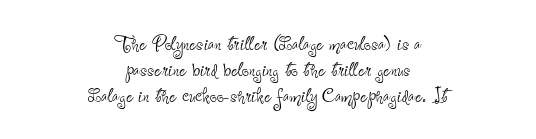
{"bold": "no", "underline": "no", "align": "center", "line_spacing": "tight", "line_spacing_ratio": 1.05, "letter_spacing": "normal", "letter_spacing_em": 0.0, "glyph_px": 25}
